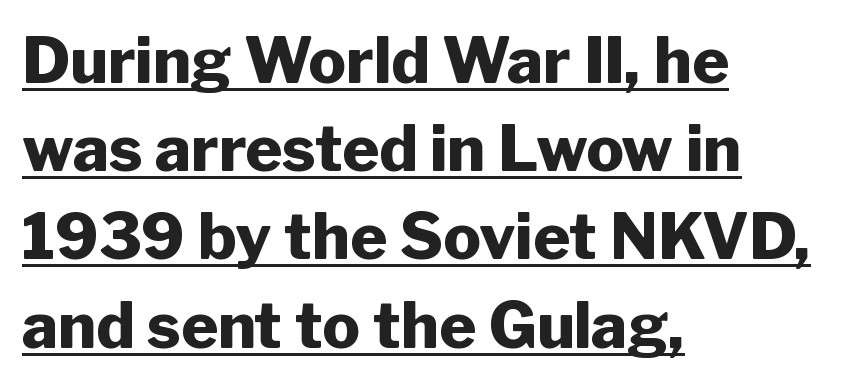
The letters stand straight up with perfectly vertical stems. Thick stems and heavy bowls — unmistakably bold. Baseline-to-baseline distance is the conventional proportion of letter height. The passage shown is underscored from start to finish. No feet cap the strokes, marking this as sans-serif type.
